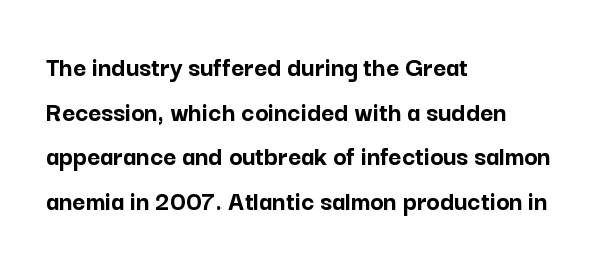
The image shows 28 px semibold sans-serif type, upright; set left-aligned, normal line spacing (1.59x), normal letter spacing, not underlined; low stroke contrast and a medium x-height.
